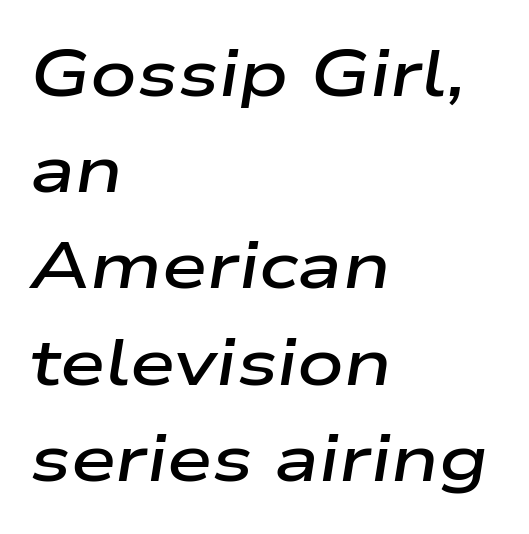
The image shows 65 px semibold, wide type, italic (leaning right); set left-aligned, normal line spacing (1.48x), normal letter spacing, not underlined; low stroke contrast and a medium x-height.
